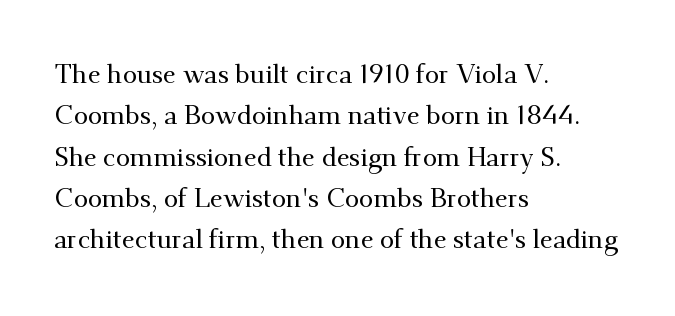
Honestly, there is no underline to notice here at all. Nothing unusual about the tracking: characters are spaced as the font intends. These lines stack with their left ends in a neat column. Posture: vertical. Normally led — the rows are evenly, conventionally spaced.
